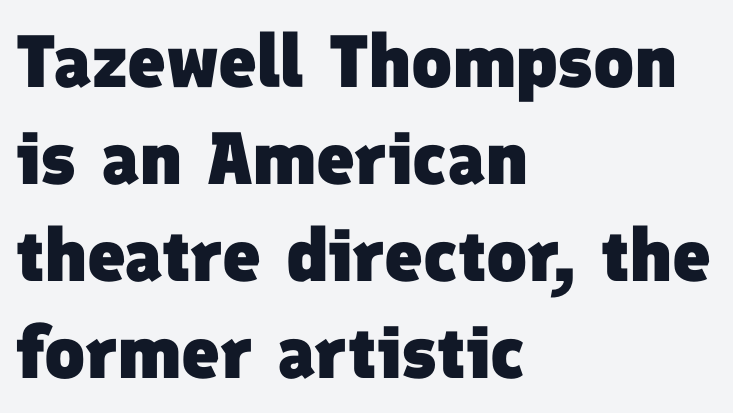
Heavy-handed strokes throughout: this text is bold. Spacing verdict: proportional, widths tailored to each character. Is the letter spacing exaggerated? No — it looks like the ordinary default. If you measured baseline to baseline, you'd find a middling distance.
